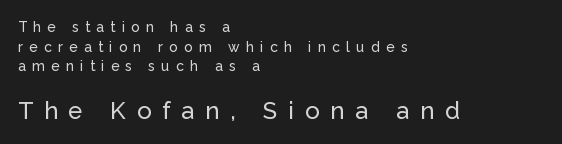
Size hierarchy here favors the trailing block over the leading one. The lines are quadded left. Compared with typical body copy, the letter spacing here is much looser. If you drew a line through each stem, it would be perfectly vertical. Descenders hang freely into open space.
